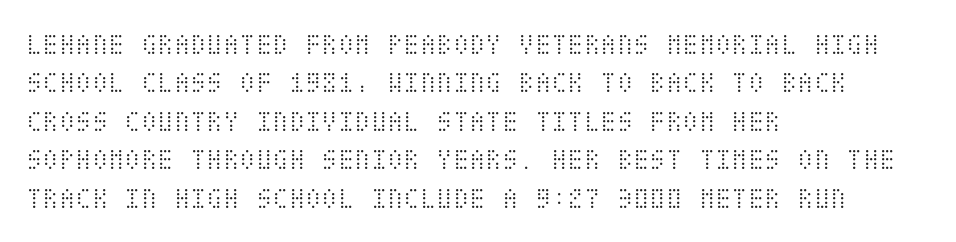
In terms of posture, this sample is upright. Caption: multi-line text, flush left, ragged right. Descender tails drop into unmarked territory. Is this a heavy cut? Hardly; it is regular or lighter. Characters follow at the spacing the type designer built in.
